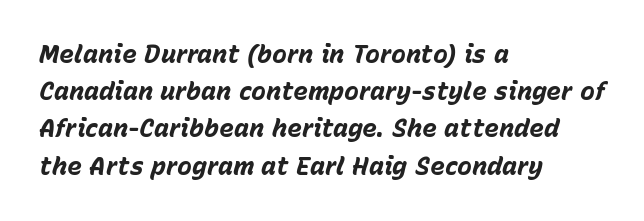
{"italic": "yes", "lean": "right", "slant_degrees": 15, "bold": "yes", "underline": "no", "align": "left", "line_spacing": "normal", "line_spacing_ratio": 1.49, "letter_spacing": "normal", "letter_spacing_em": 0.0, "glyph_px": 25}
